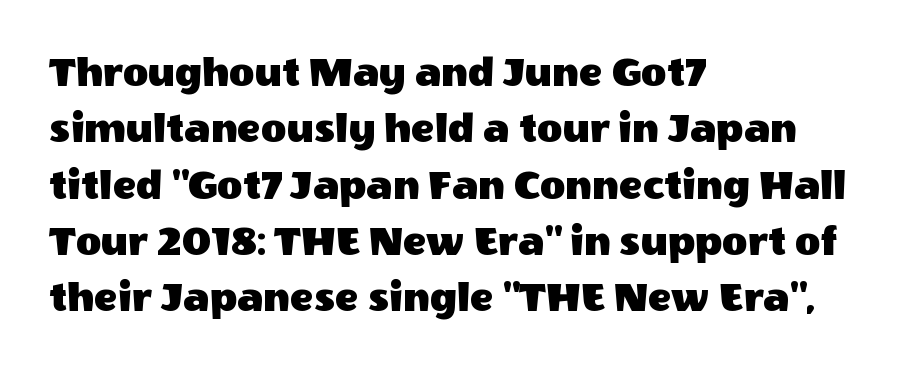
Italic? Not at all — the glyphs are vertical. Think of a printed novel: that variable character pitch is what you see here. Does the copy run flush right? No — it runs flush left. Note: no serifs on the glyphs. A typesetter would call this zero additional tracking. Leading matches the norm, producing a regular column.
